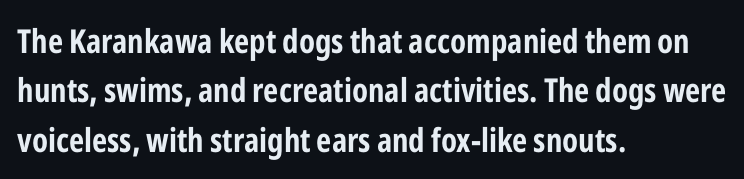
{"serif": "no", "italic": "no", "bold": "yes", "weight": "bold", "width": "condensed", "stroke_contrast": "low", "x_height": "medium", "monospaced": "no", "underline": "no", "align": "left", "line_spacing": "normal", "line_spacing_ratio": 1.5, "letter_spacing": "normal", "letter_spacing_em": 0.0, "glyph_px": 33}
